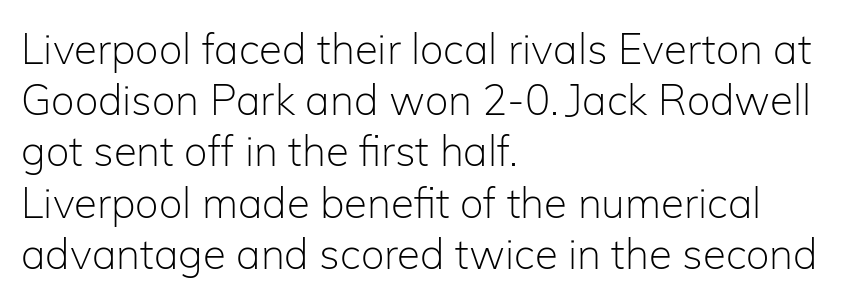
Rule under the text: the space is simply empty. This sample has the flowing, uneven cadence of proportional lettering. Teacher's note: observe the even left margin — that is flush-left alignment. Upright lettering throughout. What kind of face is this? One without serifs — a sans.
